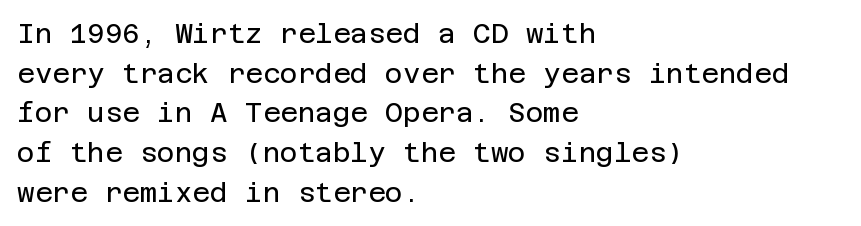
Q: Is the text bold? A: No.
Q: Is the text italic (slanted)? A: No, it is upright.
Q: Is the text underlined? A: No.
Q: How is the paragraph aligned? A: Left-aligned.
Q: Is the spacing between letters normal or unusually wide? A: Normal.
Q: Is the spacing between lines tight, normal or loose? A: Normal.
